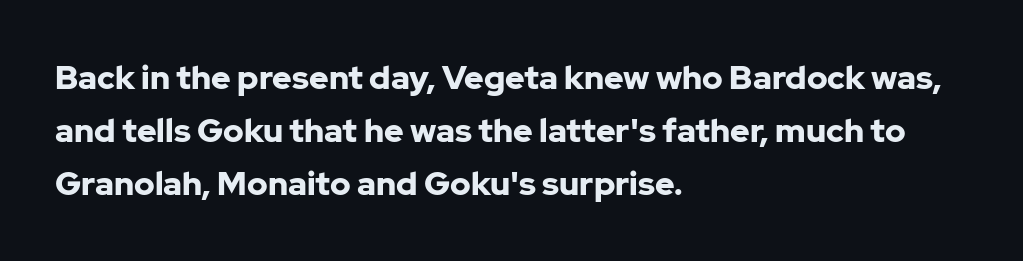
Q: Is the text bold? A: Yes.
Q: Is the text italic (slanted)? A: No, it is upright.
Q: Is the typeface a serif or a sans-serif typeface? A: Sans-serif.
Q: Is the text underlined? A: No.
Q: How is the paragraph aligned? A: Left-aligned.
Q: Is the spacing between letters normal or unusually wide? A: Normal.
Q: Is the spacing between lines tight, normal or loose? A: Normal.
Q: Width (condensed, normal, or wide)? A: Normal.
Q: Stroke contrast? A: Low.
Q: x-height? A: Medium.
Q: Monospaced? A: No.
